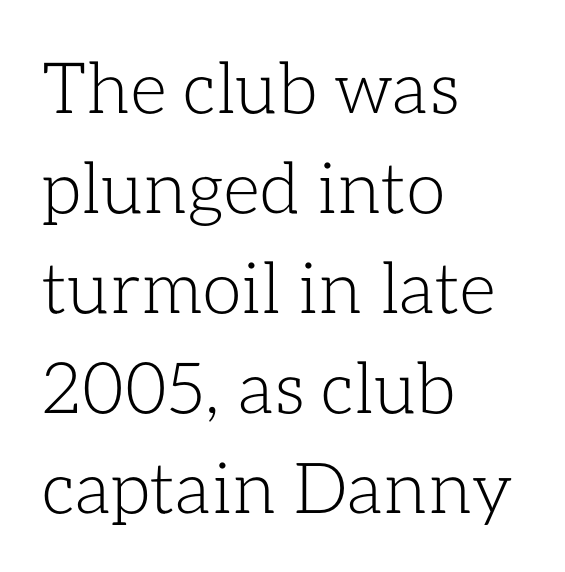
The image shows 71 px light type, upright; set left-aligned, normal line spacing (1.41x), normal letter spacing, not underlined; low stroke contrast and a medium x-height.
